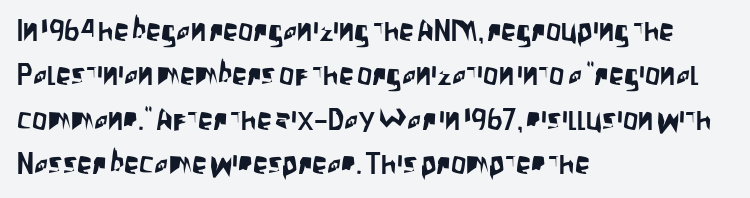
{"serif": "no", "italic": "no", "width": "condensed", "stroke_contrast": "low", "x_height": "large", "monospaced": "no", "underline": "no", "align": "left", "line_spacing": "normal", "line_spacing_ratio": 1.48, "letter_spacing": "normal", "letter_spacing_em": 0.0, "glyph_px": 30}
